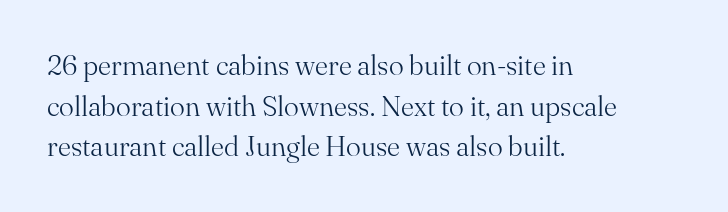
Little horizontal feet cap the strokes, marking this as serif type. Type without underlining. Think of a printed novel: that variable character pitch is what you see here. This sample keeps an unexceptional amount of space between lines. This is roman type, the default non-slanted kind. Does extra space separate the letters? No, they use regular spacing.
